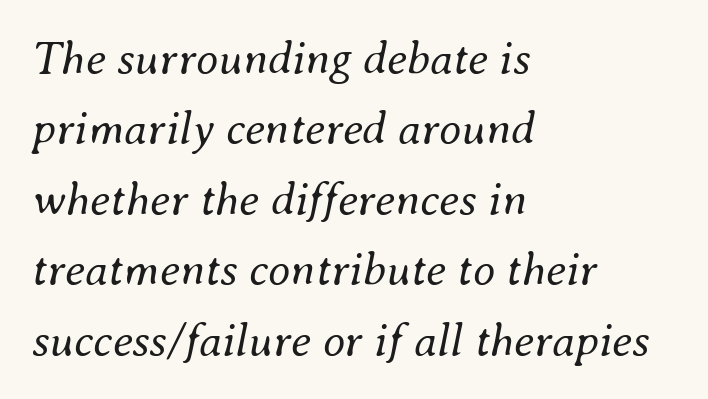
No letter is thick-stroked: the sample isn't bold. Vertically, the passage feels balanced, rows spaced as you'd expect. Nothing unusual about the tracking: characters are spaced as the font intends. When letters slant like this, we call the style italic. Is this a fixed-width face? No — the glyphs have proportional, varying widths.
